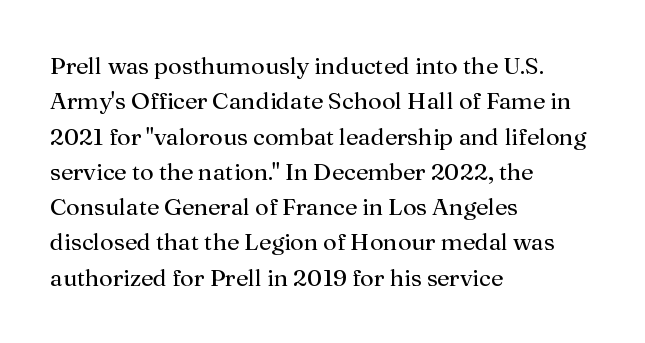
{"italic": "no", "bold": "no", "underline": "no", "align": "left", "line_spacing": "normal", "line_spacing_ratio": 1.47, "letter_spacing": "normal", "letter_spacing_em": 0.0, "glyph_px": 24}
